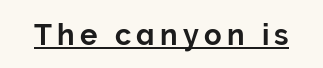
{"serif": "no", "italic": "no", "width": "normal", "stroke_contrast": "low", "x_height": "medium", "monospaced": "no", "underline": "yes", "glyph_px": 29}
